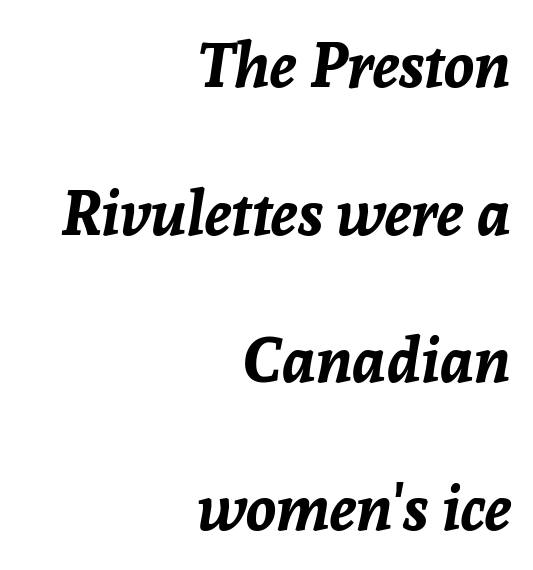
Q: Is the text bold? A: Yes.
Q: Is the text italic (slanted)? A: Yes, it leans right by about 8 degrees.
Q: Is the text underlined? A: No.
Q: How is the paragraph aligned? A: Right-aligned.
Q: Is the spacing between letters normal or unusually wide? A: Normal.
Q: Is the spacing between lines tight, normal or loose? A: Loose.
Q: Width (condensed, normal, or wide)? A: Normal.
Q: Stroke contrast? A: Low.
Q: x-height? A: Medium.
Q: Monospaced? A: No.
